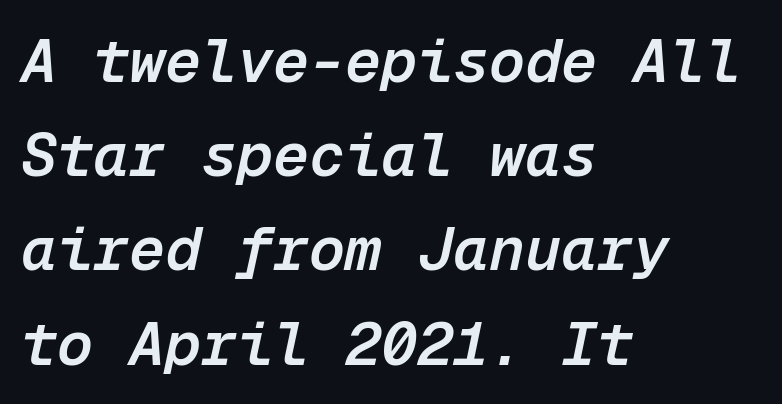
The image shows 60 px semibold type, italic (leaning right), monospaced; set left-aligned, normal line spacing (1.57x), normal letter spacing, not underlined; low stroke contrast and a medium x-height.
